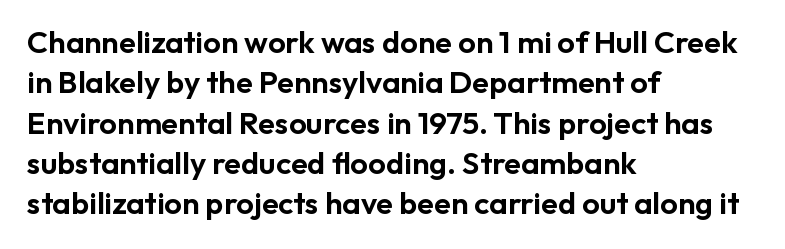
Q: Is the text italic (slanted)? A: No, it is upright.
Q: Is the typeface a serif or a sans-serif typeface? A: Sans-serif.
Q: Is the text underlined? A: No.
Q: How is the paragraph aligned? A: Left-aligned.
Q: Is the spacing between letters normal or unusually wide? A: Normal.
Q: Is the spacing between lines tight, normal or loose? A: Normal.
Q: Width (condensed, normal, or wide)? A: Normal.
Q: Stroke contrast? A: Low.
Q: x-height? A: Medium.
Q: Monospaced? A: No.
